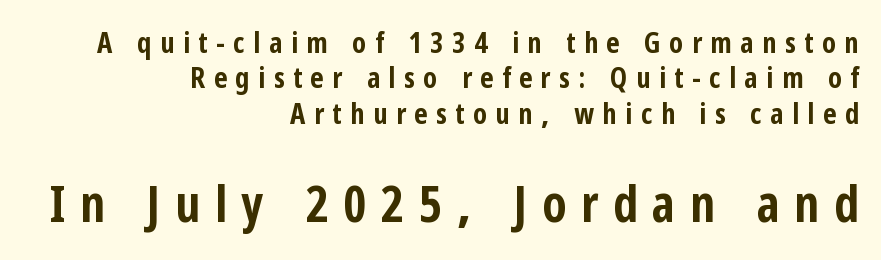
Q: Is the text bold? A: Yes.
Q: Is the text italic (slanted)? A: No, it is upright.
Q: Is the typeface a serif or a sans-serif typeface? A: Sans-serif.
Q: Is the text underlined? A: No.
Q: How is the paragraph aligned? A: Right-aligned.
Q: Is the spacing between letters normal or unusually wide? A: Unusually wide.
Q: Which block of text is set in a larger size, the first (top) or the second (bottom)? A: The second (bottom) one.
Q: Width (condensed, normal, or wide)? A: Condensed.
Q: Stroke contrast? A: Low.
Q: x-height? A: Medium.
Q: Monospaced? A: No.
